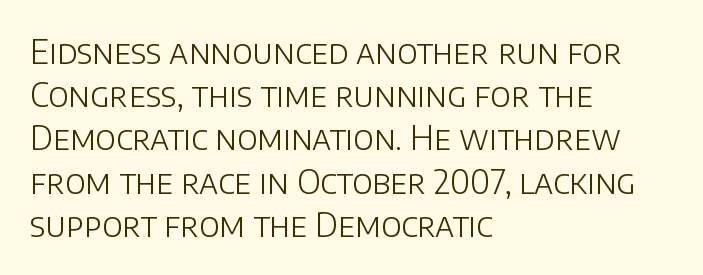
Q: Is the text bold? A: No.
Q: Is the text italic (slanted)? A: No, it is upright.
Q: Is the typeface a serif or a sans-serif typeface? A: Sans-serif.
Q: Is the text underlined? A: No.
Q: How is the paragraph aligned? A: Left-aligned.
Q: Is the spacing between letters normal or unusually wide? A: Normal.
Q: Is the spacing between lines tight, normal or loose? A: Normal.
Q: Width (condensed, normal, or wide)? A: Normal.
Q: Stroke contrast? A: Low.
Q: x-height? A: Large.
Q: Monospaced? A: No.
